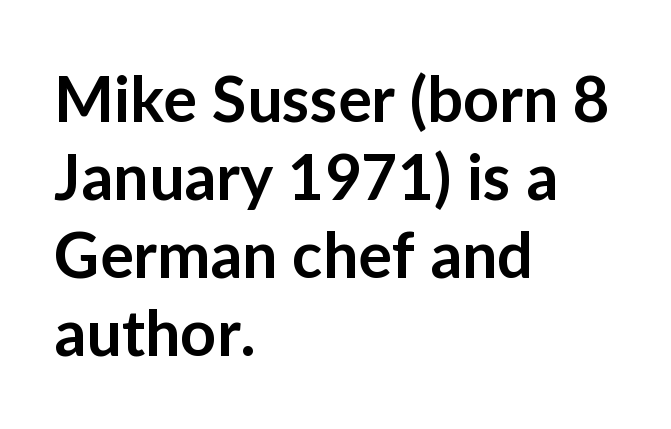
A bare baseline throughout the passage. Serifs: no, the terminals of the letterforms are clean. If you drew a ruler down the left edge, every line would touch it. A bit beefed up — I'd call it semibold rather than bold. In terms of letterspacing, this is plain default setting.
